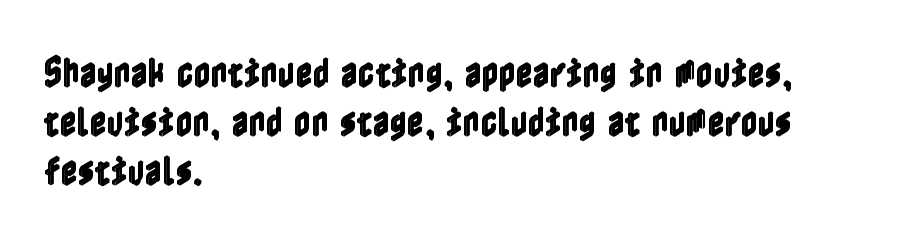
The image shows 33 px condensed type, upright; set left-aligned, normal line spacing (1.48x), normal letter spacing, not underlined; a medium x-height.
